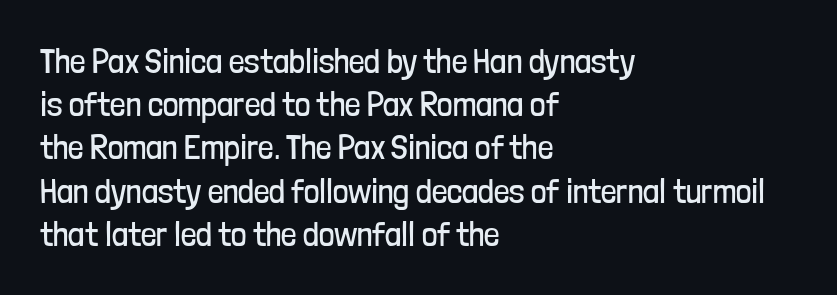
{"serif": "no", "italic": "no", "bold": "no", "weight": "regular", "width": "condensed", "stroke_contrast": "low", "x_height": "medium", "monospaced": "no", "underline": "no", "align": "left", "line_spacing": "normal", "line_spacing_ratio": 1.27, "letter_spacing": "normal", "letter_spacing_em": 0.0, "glyph_px": 34}
